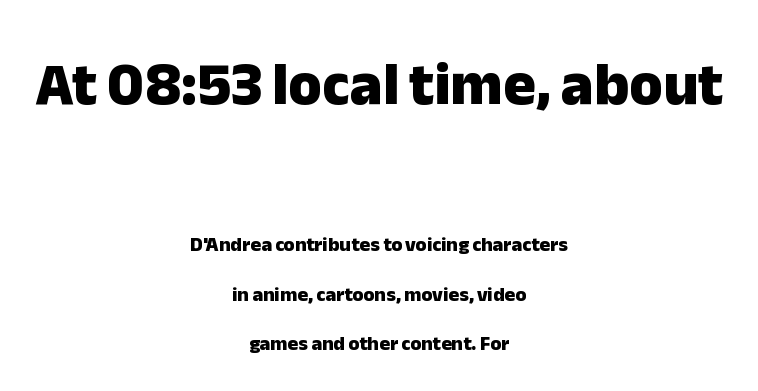
The image shows 61 px heavy sans-serif type, upright; set centered, loose line spacing (2.47x), normal letter spacing, not underlined; the first (top) block is 3.05x larger; low stroke contrast and a medium x-height.
